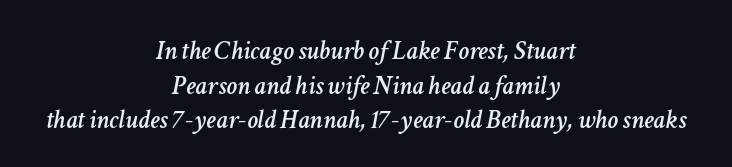
The typography opts for an oblique posture over an upright one. The lines are quadded center. Just letters on the line, the space beneath them empty. Is there much room between lines? A standard amount, neither cramped nor airy.
